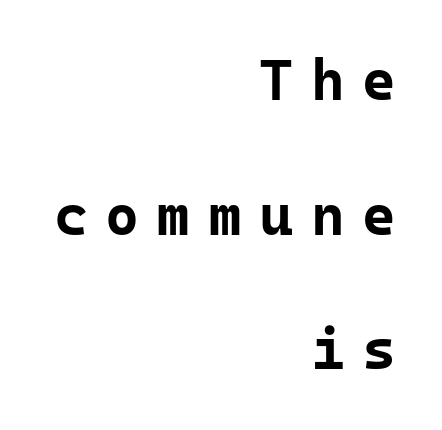
Q: Is the text bold? A: Yes.
Q: Is the text italic (slanted)? A: No, it is upright.
Q: Is the typeface a serif or a sans-serif typeface? A: Sans-serif.
Q: Is the text underlined? A: No.
Q: How is the paragraph aligned? A: Right-aligned.
Q: Is the spacing between letters normal or unusually wide? A: Unusually wide.
Q: Is the spacing between lines tight, normal or loose? A: Loose.
Q: Width (condensed, normal, or wide)? A: Normal.
Q: Stroke contrast? A: Low.
Q: x-height? A: Medium.
Q: Monospaced? A: Yes.
